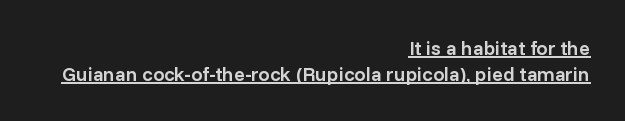
The image shows 20 px text type, upright; set right-aligned, normal line spacing (1.28x), normal letter spacing, underlined.
